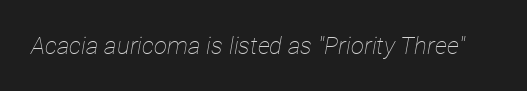
{"italic": "yes", "lean": "right", "slant_degrees": 12, "bold": "no", "underline": "no", "letter_spacing": "normal", "letter_spacing_em": 0.0, "glyph_px": 24}
